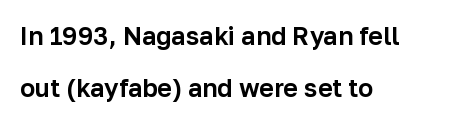
{"italic": "no", "underline": "no", "align": "left", "line_spacing": "loose", "line_spacing_ratio": 2.09, "letter_spacing": "normal", "letter_spacing_em": 0.0, "glyph_px": 25}
